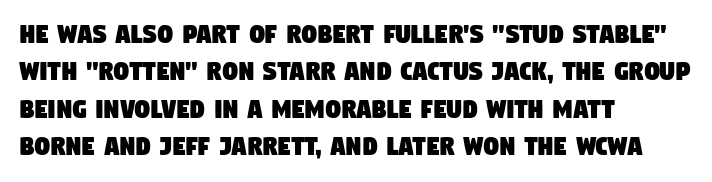
Q: Is the typeface a serif or a sans-serif typeface? A: Sans-serif.
Q: Is the text underlined? A: No.
Q: How is the paragraph aligned? A: Left-aligned.
Q: Is the spacing between letters normal or unusually wide? A: Normal.
Q: Is the spacing between lines tight, normal or loose? A: Normal.
Q: Width (condensed, normal, or wide)? A: Condensed.
Q: Stroke contrast? A: Low.
Q: x-height? A: Large.
Q: Monospaced? A: No.
